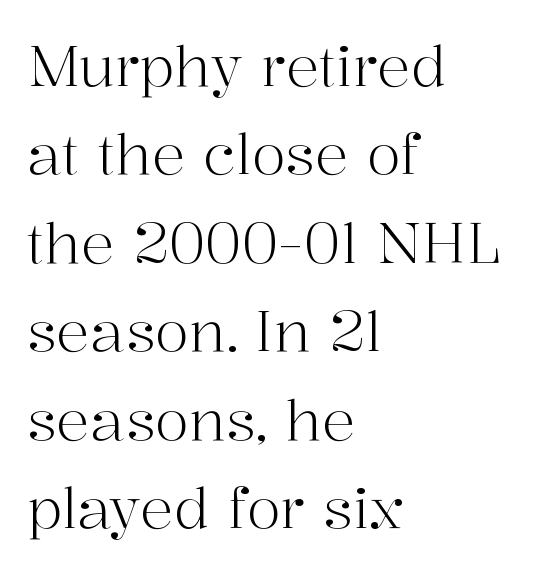
The image shows 56 px light serif type, upright; set left-aligned, normal line spacing (1.58x), normal letter spacing, not underlined; high stroke contrast and a medium x-height.
